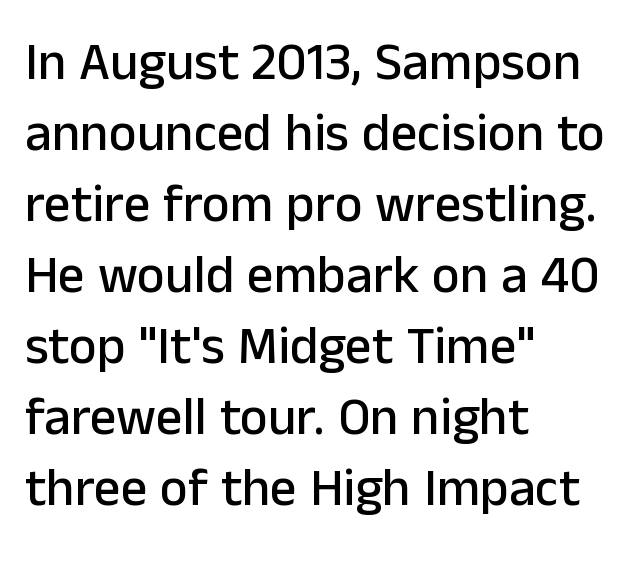
The image shows 53 px sans-serif type, upright; set left-aligned, normal line spacing (1.34x), normal letter spacing, not underlined; low stroke contrast and a medium x-height.
